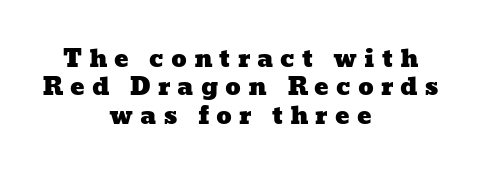
Horizontal alignment here is central, giving a formal, balanced look. Observe the wide spacing: letters keep a clear distance from each other. The gap between lines stays unmarked.
